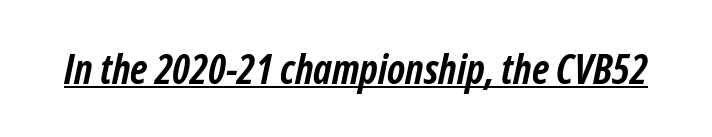
The sample's only ornament is a line tracing under the words. Compared with an ordinary text face, these strokes are far heavier — a full bold. The passage shown is typed in a proportional face where columns would drift. Does the lettering tilt? It does — this is italic. The tracking reads as untouched default to a designer's eye.
